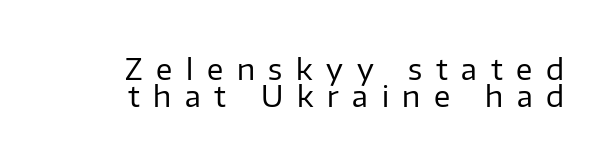
{"serif": "no", "italic": "no", "bold": "no", "weight": "regular", "width": "normal", "stroke_contrast": "low", "x_height": "medium", "monospaced": "no", "underline": "no", "line_spacing": "tight", "line_spacing_ratio": 0.96, "letter_spacing": "wide", "letter_spacing_em": 0.49, "glyph_px": 28}
